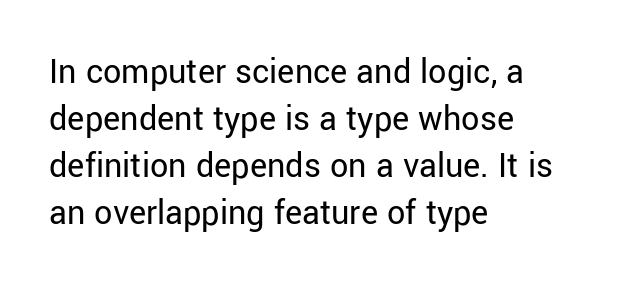
Q: Is the text bold? A: No.
Q: Is the text italic (slanted)? A: No, it is upright.
Q: Is the typeface a serif or a sans-serif typeface? A: Sans-serif.
Q: Is the text underlined? A: No.
Q: How is the paragraph aligned? A: Left-aligned.
Q: Is the spacing between letters normal or unusually wide? A: Normal.
Q: Is the spacing between lines tight, normal or loose? A: Normal.
Q: Width (condensed, normal, or wide)? A: Normal.
Q: Stroke contrast? A: Low.
Q: x-height? A: Medium.
Q: Monospaced? A: No.
